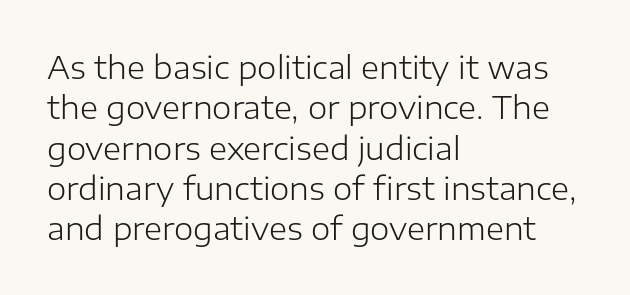
{"serif": "no", "italic": "no", "bold": "no", "weight": "light", "width": "normal", "stroke_contrast": "low", "x_height": "medium", "monospaced": "no", "underline": "no", "align": "left", "line_spacing": "normal", "line_spacing_ratio": 1.3, "letter_spacing": "normal", "letter_spacing_em": 0.0, "glyph_px": 31}
